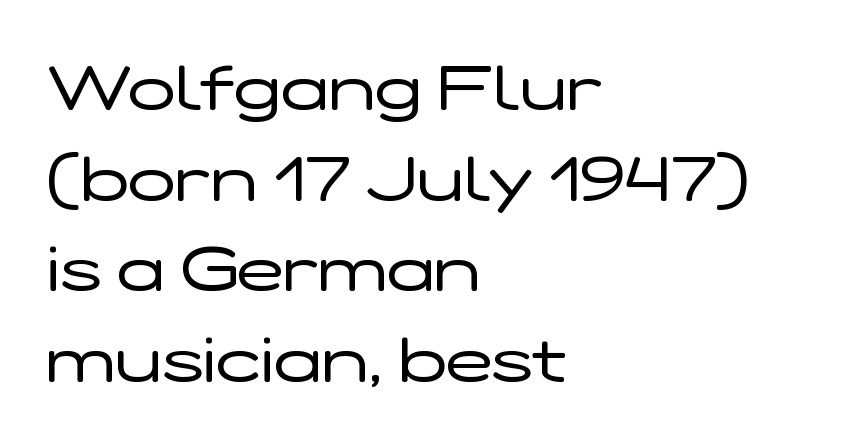
The image shows 63 px regular-weight, wide sans-serif type, upright; set left-aligned, normal line spacing (1.44x), normal letter spacing, not underlined; low stroke contrast and a medium x-height.
